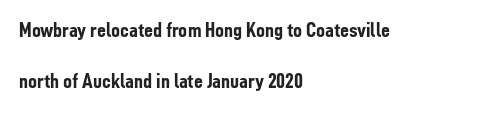
{"italic": "no", "bold": "yes", "underline": "no", "align": "left", "line_spacing": "loose", "line_spacing_ratio": 2.34, "letter_spacing": "normal", "letter_spacing_em": 0.0, "glyph_px": 22}
